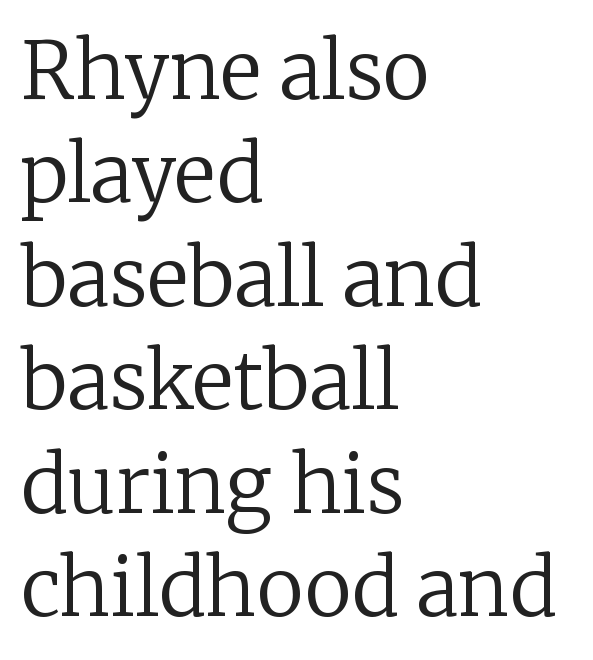
These glyphs show unthickened strokes, regular width or finer. Note: serifs present on the glyphs. Think of a printed novel: that variable character pitch is what you see here. No word sits above an underline.
